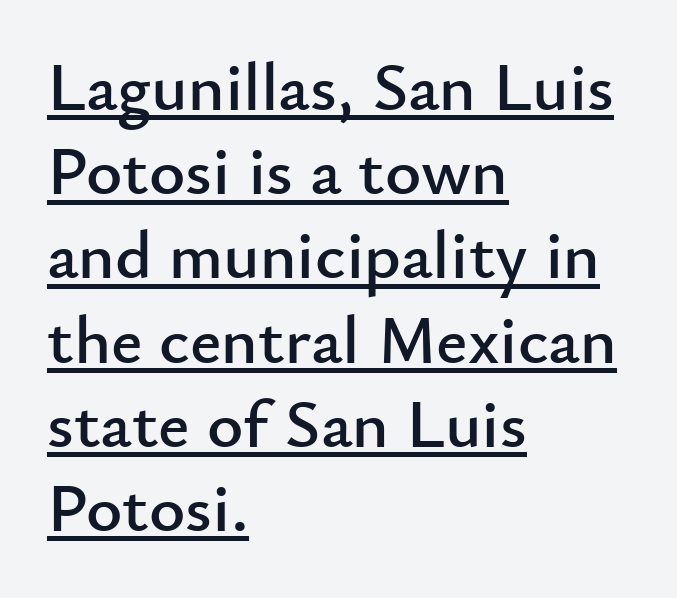
Q: Is the text italic (slanted)? A: No, it is upright.
Q: Is the typeface a serif or a sans-serif typeface? A: Sans-serif.
Q: Is the text underlined? A: Yes.
Q: How is the paragraph aligned? A: Left-aligned.
Q: Is the spacing between letters normal or unusually wide? A: Normal.
Q: Width (condensed, normal, or wide)? A: Normal.
Q: Stroke contrast? A: Low.
Q: x-height? A: Small.
Q: Monospaced? A: No.
